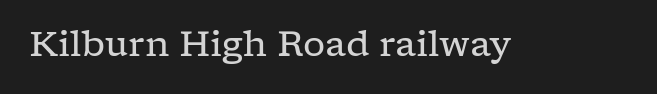
Q: Is the text bold? A: No.
Q: Is the text italic (slanted)? A: No, it is upright.
Q: Is the typeface a serif or a sans-serif typeface? A: Serif.
Q: Is the text underlined? A: No.
Q: Is the spacing between letters normal or unusually wide? A: Normal.
Q: Width (condensed, normal, or wide)? A: Wide.
Q: Stroke contrast? A: Low.
Q: x-height? A: Medium.
Q: Monospaced? A: No.
